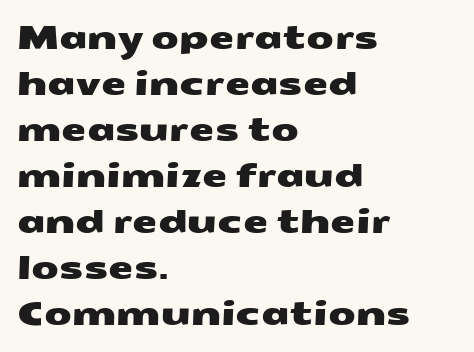
The image shows 32 px wide sans-serif type; set left-aligned, normal line spacing (1.44x), normal letter spacing, not underlined; medium stroke contrast and a medium x-height.
